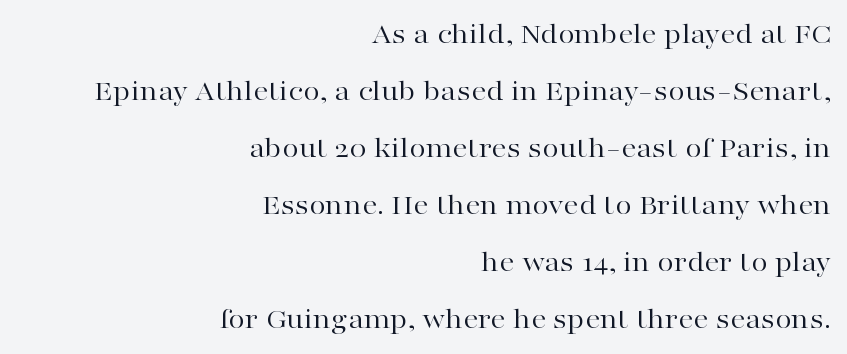
{"serif": "yes", "italic": "no", "bold": "no", "weight": "regular", "width": "wide", "stroke_contrast": "high", "x_height": "medium", "monospaced": "no", "underline": "no", "align": "right", "line_spacing": "loose", "line_spacing_ratio": 1.9, "letter_spacing": "normal", "letter_spacing_em": 0.0, "glyph_px": 30}
